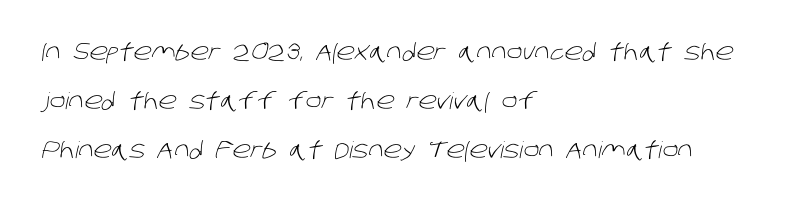
Q: Is the text bold? A: No.
Q: Is the text underlined? A: No.
Q: How is the paragraph aligned? A: Left-aligned.
Q: Is the spacing between letters normal or unusually wide? A: Normal.
Q: Is the spacing between lines tight, normal or loose? A: Loose.
